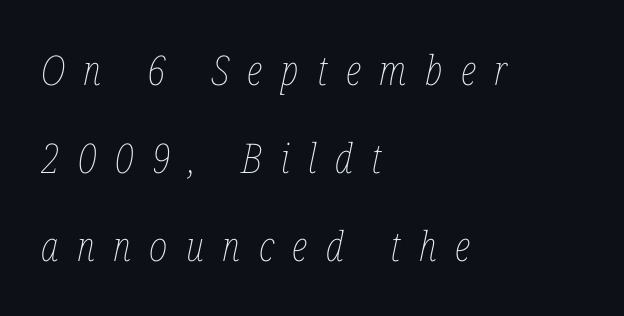
Q: Is the text bold? A: No.
Q: Is the text italic (slanted)? A: Yes, it leans right by about 12 degrees.
Q: Is the text underlined? A: No.
Q: How is the paragraph aligned? A: Left-aligned.
Q: Is the spacing between letters normal or unusually wide? A: Unusually wide.
Q: Is the spacing between lines tight, normal or loose? A: Loose.
Q: Width (condensed, normal, or wide)? A: Condensed.
Q: Stroke contrast? A: Low.
Q: x-height? A: Medium.
Q: Monospaced? A: No.
